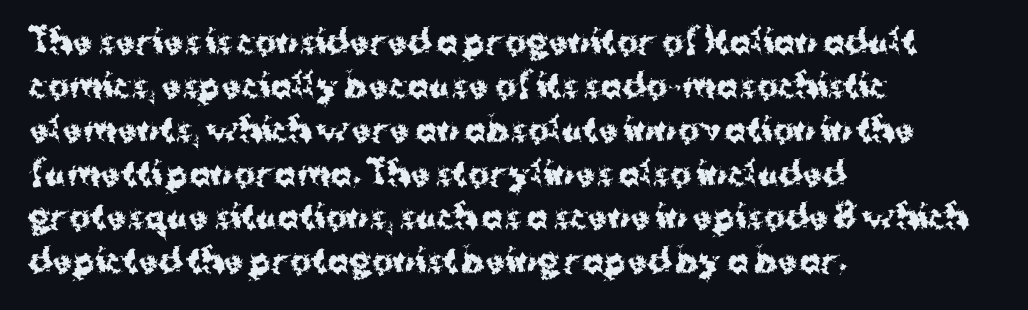
The image shows 32 px bold sans-serif type, upright; set left-aligned, normal line spacing (1.37x), normal letter spacing, not underlined; medium stroke contrast and a medium x-height.
